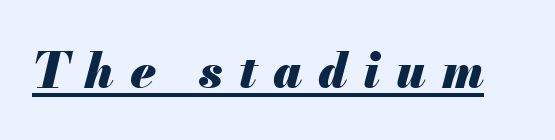
{"italic": "yes", "lean": "right", "slant_degrees": 13, "bold": "yes", "weight": "heavy", "width": "normal", "stroke_contrast": "medium", "x_height": "small", "monospaced": "no", "underline": "yes", "letter_spacing": "wide", "letter_spacing_em": 0.32, "glyph_px": 49}
